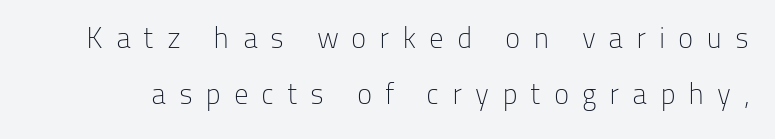
The image shows 29 px light sans-serif type, upright; set loose line spacing (1.94x), unusually wide letter spacing (+0.44 em), not underlined; low stroke contrast and a medium x-height.
